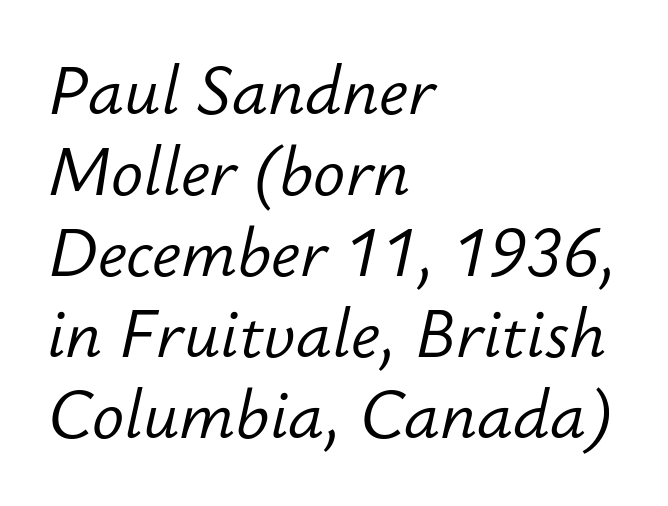
The image shows 67 px light type, italic (leaning right); set left-aligned, line spacing 1.21x, normal letter spacing, not underlined; low stroke contrast and a small x-height.
